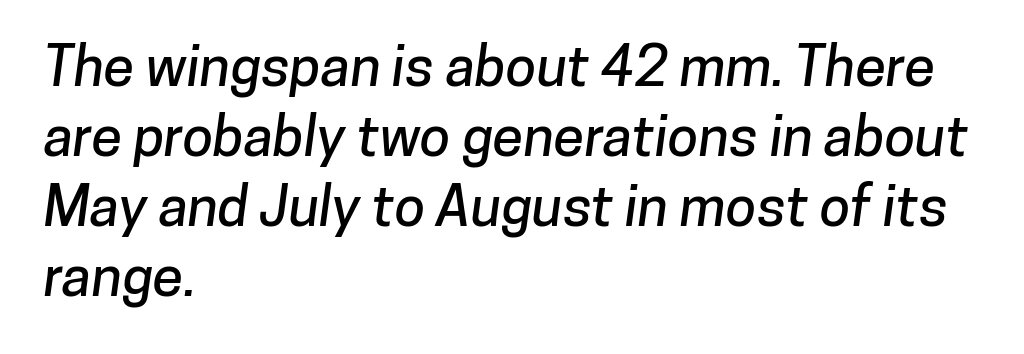
To sum up the face: it is a sans, with no serifs. A typesetter would call this zero additional tracking. Leading: standard. Plain, unruled lines of type.
